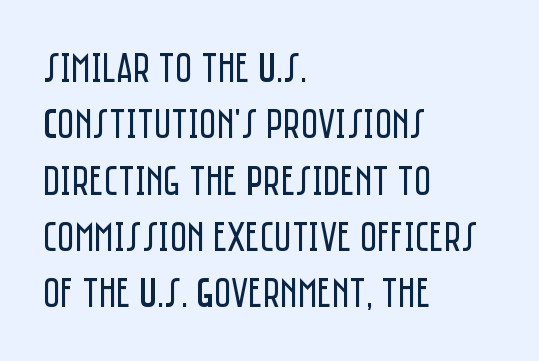
Q: Is the text bold? A: No.
Q: Is the text italic (slanted)? A: No, it is upright.
Q: Is the typeface a serif or a sans-serif typeface? A: Sans-serif.
Q: Is the text underlined? A: No.
Q: How is the paragraph aligned? A: Left-aligned.
Q: Is the spacing between letters normal or unusually wide? A: Normal.
Q: Is the spacing between lines tight, normal or loose? A: Normal.
Q: Width (condensed, normal, or wide)? A: Condensed.
Q: Stroke contrast? A: Low.
Q: x-height? A: Large.
Q: Monospaced? A: No.
